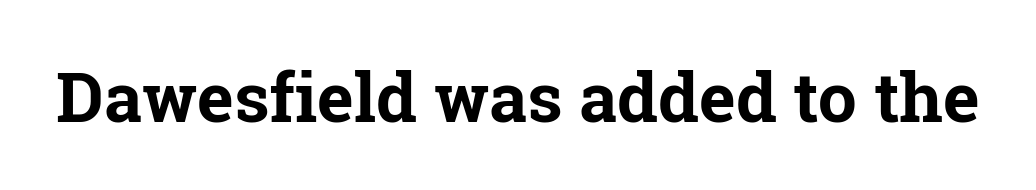
Q: Is the text bold? A: Yes.
Q: Is the text italic (slanted)? A: No, it is upright.
Q: Is the typeface a serif or a sans-serif typeface? A: Serif.
Q: Is the text underlined? A: No.
Q: Is the spacing between letters normal or unusually wide? A: Normal.
Q: Width (condensed, normal, or wide)? A: Normal.
Q: Stroke contrast? A: Low.
Q: x-height? A: Medium.
Q: Monospaced? A: No.
